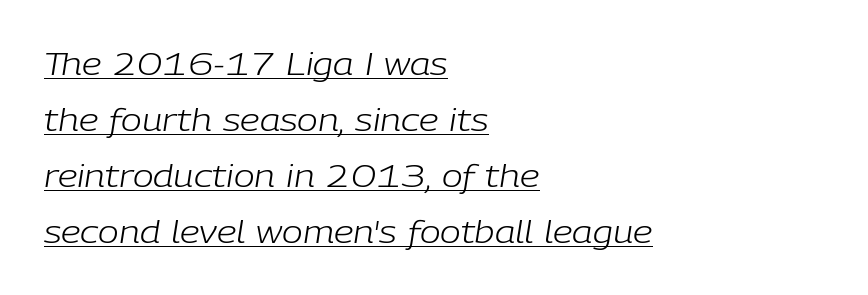
The image shows 31 px light type, italic (leaning right); set left-aligned, line spacing 1.81x, normal letter spacing, underlined; low stroke contrast and a medium x-height.
